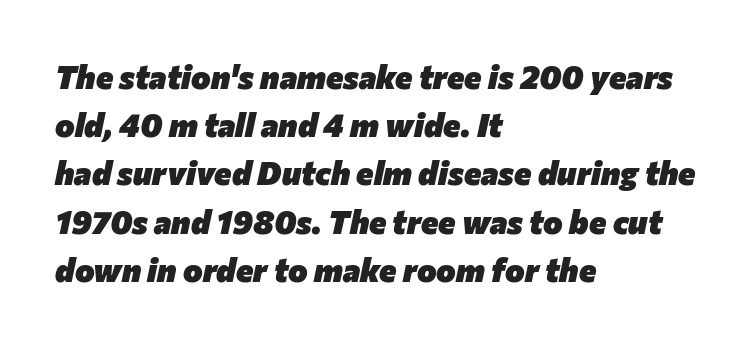
{"italic": "yes", "lean": "right", "slant_degrees": 12, "bold": "yes", "weight": "heavy", "width": "normal", "stroke_contrast": "low", "x_height": "medium", "monospaced": "no", "underline": "no", "align": "left", "line_spacing": "normal", "line_spacing_ratio": 1.46, "letter_spacing": "normal", "letter_spacing_em": 0.0, "glyph_px": 33}
